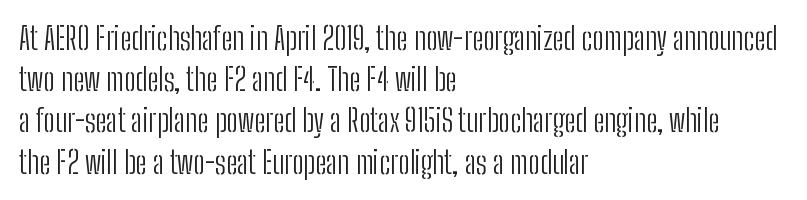
Q: Is the text bold? A: No.
Q: Is the text italic (slanted)? A: No, it is upright.
Q: Is the typeface a serif or a sans-serif typeface? A: Sans-serif.
Q: Is the text underlined? A: No.
Q: How is the paragraph aligned? A: Left-aligned.
Q: Is the spacing between letters normal or unusually wide? A: Normal.
Q: Is the spacing between lines tight, normal or loose? A: Normal.
Q: Width (condensed, normal, or wide)? A: Condensed.
Q: Stroke contrast? A: Low.
Q: x-height? A: Medium.
Q: Monospaced? A: No.
